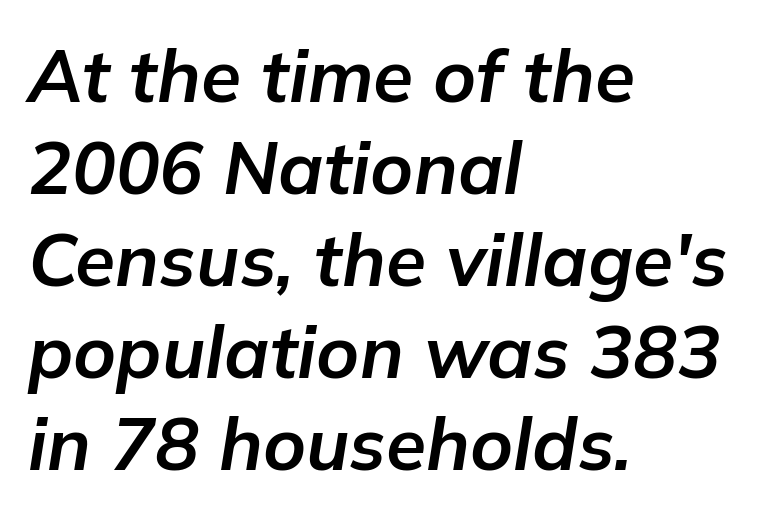
The image shows 73 px bold type, italic (leaning right); set left-aligned, normal line spacing (1.26x), normal letter spacing, not underlined; low stroke contrast and a medium x-height.
